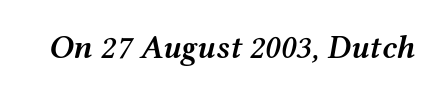
The image shows 33 px semibold, wide type, italic (leaning right); set normal letter spacing, not underlined; medium stroke contrast and a medium x-height.
